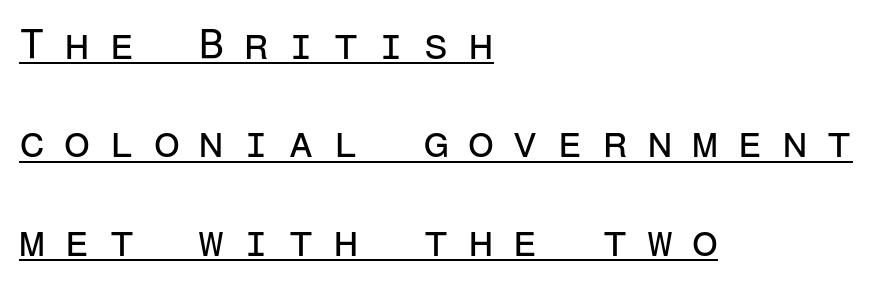
Casual observation: everything's shoved over to the left. Note the uniform advance width — an 'i' takes as much space as an 'm'. Style check: upright. Each letter's strokes conclude bluntly, with no projecting serifs.
